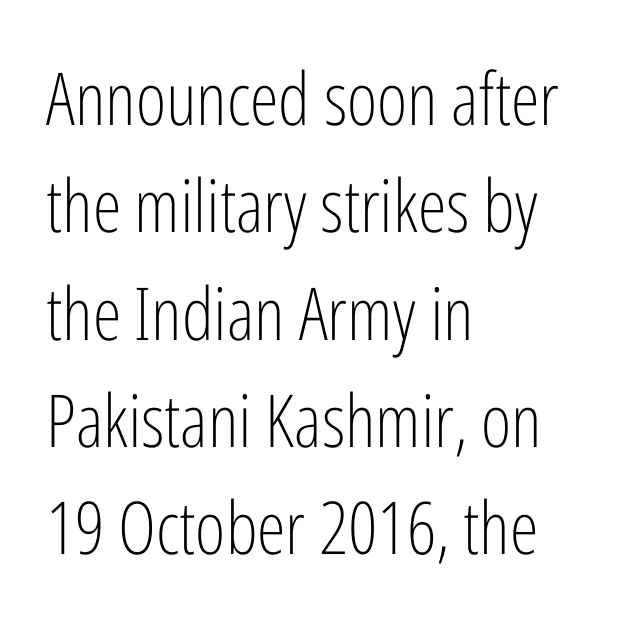
The image shows 73 px light, condensed sans-serif type, upright; set left-aligned, normal line spacing (1.47x), normal letter spacing, not underlined; low stroke contrast and a medium x-height.
